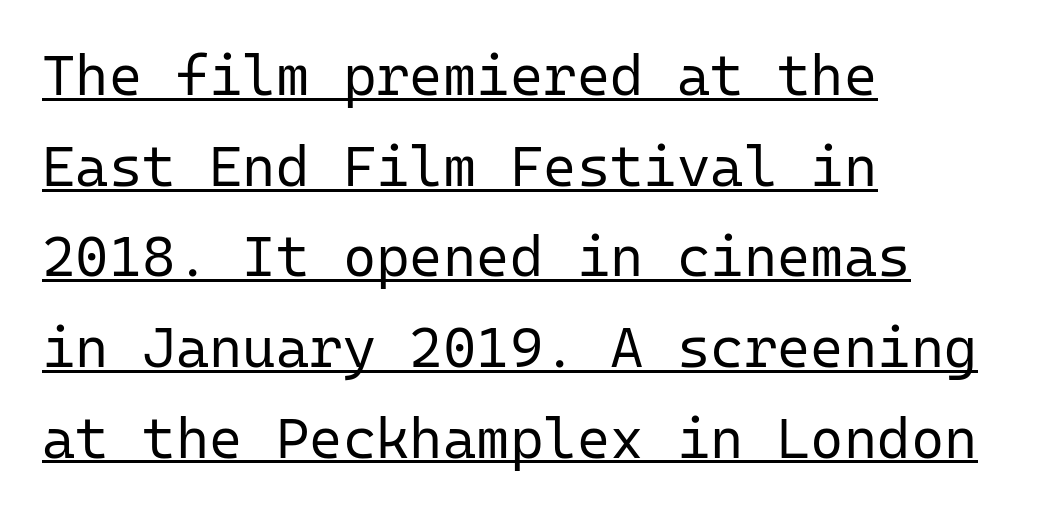
The image shows 57 px regular-weight sans-serif type, upright, monospaced; set left-aligned, normal line spacing (1.59x), normal letter spacing, underlined; low stroke contrast and a medium x-height.
